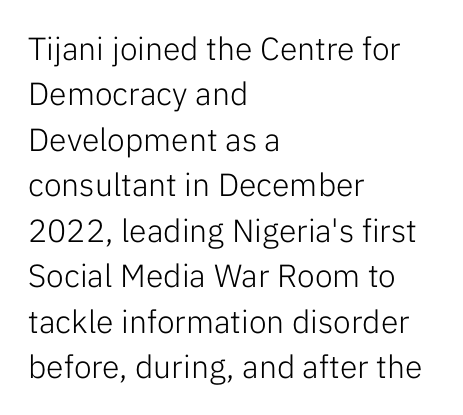
Decoration check: the copy has no underline. The rows are spaced the way most documents space them. Heft: none added — not bold. A roman cut, with each character standing at attention.
